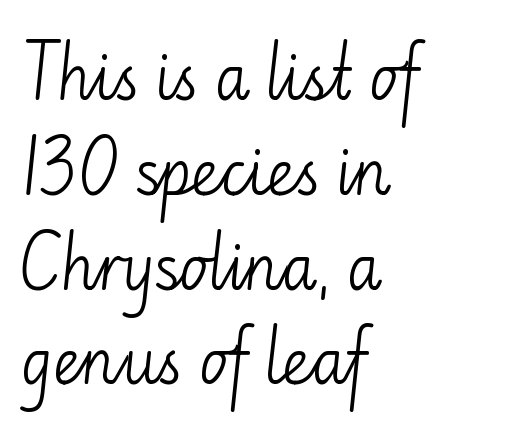
{"serif": "no", "bold": "no", "weight": "light", "width": "normal", "stroke_contrast": "low", "x_height": "small", "monospaced": "no", "underline": "no", "align": "left", "line_spacing": "normal", "line_spacing_ratio": 1.58, "letter_spacing": "normal", "letter_spacing_em": 0.0, "glyph_px": 60}
